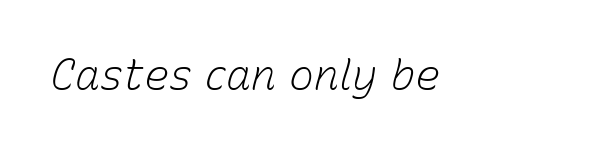
Q: Is the text bold? A: No.
Q: Is the text italic (slanted)? A: Yes, it leans right by about 15 degrees.
Q: Is the text underlined? A: No.
Q: Is the spacing between letters normal or unusually wide? A: Normal.
Q: Width (condensed, normal, or wide)? A: Normal.
Q: Stroke contrast? A: Low.
Q: x-height? A: Medium.
Q: Monospaced? A: No.
